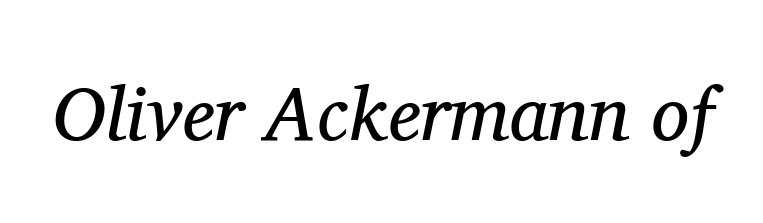
{"serif": "yes", "italic": "yes", "lean": "right", "slant_degrees": 11, "bold": "no", "weight": "regular", "width": "normal", "stroke_contrast": "medium", "x_height": "medium", "monospaced": "no", "underline": "no", "letter_spacing": "normal", "letter_spacing_em": 0.0, "glyph_px": 76}
